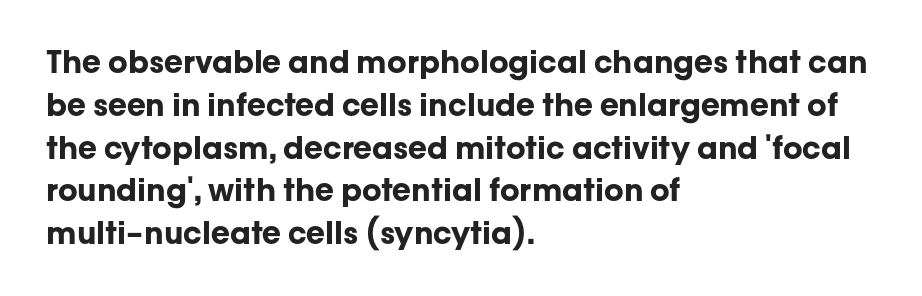
Q: Is the text bold? A: Yes.
Q: Is the text italic (slanted)? A: No, it is upright.
Q: Is the typeface a serif or a sans-serif typeface? A: Sans-serif.
Q: Is the text underlined? A: No.
Q: How is the paragraph aligned? A: Left-aligned.
Q: Is the spacing between letters normal or unusually wide? A: Normal.
Q: Is the spacing between lines tight, normal or loose? A: Normal.
Q: Width (condensed, normal, or wide)? A: Normal.
Q: Stroke contrast? A: Low.
Q: x-height? A: Medium.
Q: Monospaced? A: No.
